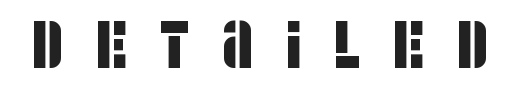
Type style note: lacks serifs. Decoration check: the copy has no underline. Varying glyph widths throughout — classic text-font behaviour. The gaps between neighbouring characters are conspicuously large.
